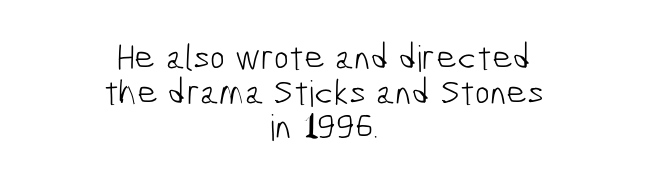
Nothing sits at the stroke ends, so this counts as sans-serif. The strokes carry an ordinary text weight at most. The leading is snug, giving the passage a crowded texture. Bare-footed words on every line.
